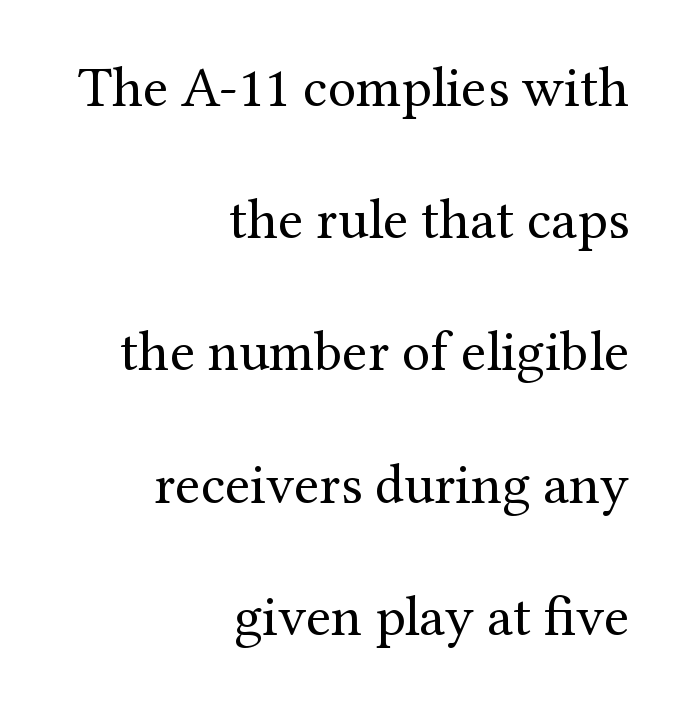
Q: Is the text bold? A: No.
Q: Is the text italic (slanted)? A: No, it is upright.
Q: Is the typeface a serif or a sans-serif typeface? A: Serif.
Q: Is the text underlined? A: No.
Q: How is the paragraph aligned? A: Right-aligned.
Q: Is the spacing between letters normal or unusually wide? A: Normal.
Q: Is the spacing between lines tight, normal or loose? A: Loose.
Q: Width (condensed, normal, or wide)? A: Normal.
Q: Stroke contrast? A: Medium.
Q: x-height? A: Medium.
Q: Monospaced? A: No.
